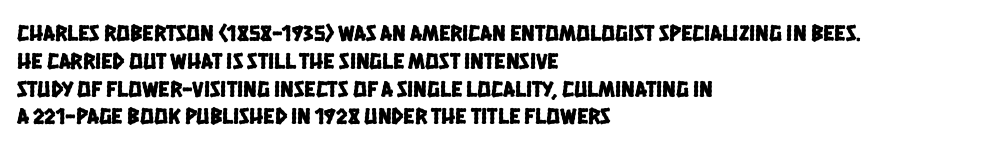
{"underline": "no", "align": "left", "line_spacing_ratio": 1.21, "letter_spacing": "normal", "letter_spacing_em": 0.0, "glyph_px": 23}
